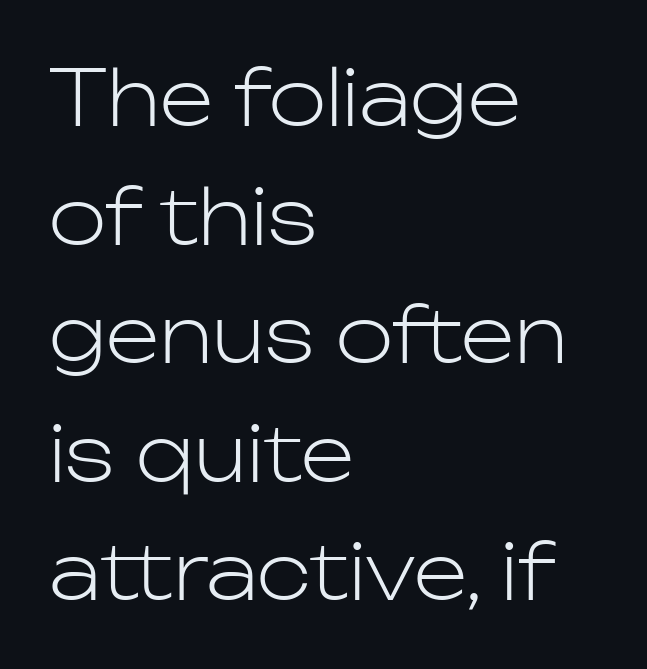
{"serif": "no", "italic": "no", "bold": "no", "weight": "light", "width": "normal", "stroke_contrast": "low", "x_height": "medium", "monospaced": "no", "underline": "no", "align": "left", "line_spacing": "normal", "line_spacing_ratio": 1.54, "letter_spacing": "normal", "letter_spacing_em": 0.0, "glyph_px": 77}
